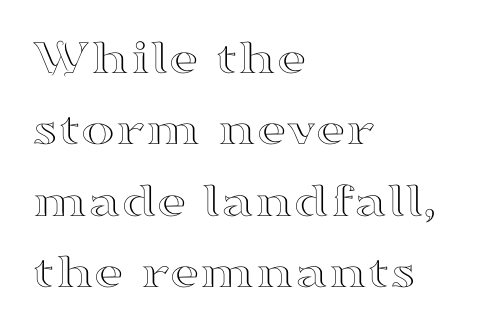
{"serif": "yes", "italic": "no", "width": "wide", "stroke_contrast": "high", "x_height": "small", "monospaced": "no", "underline": "no", "align": "left", "line_spacing": "normal", "line_spacing_ratio": 1.4, "letter_spacing": "normal", "letter_spacing_em": 0.0, "glyph_px": 51}
